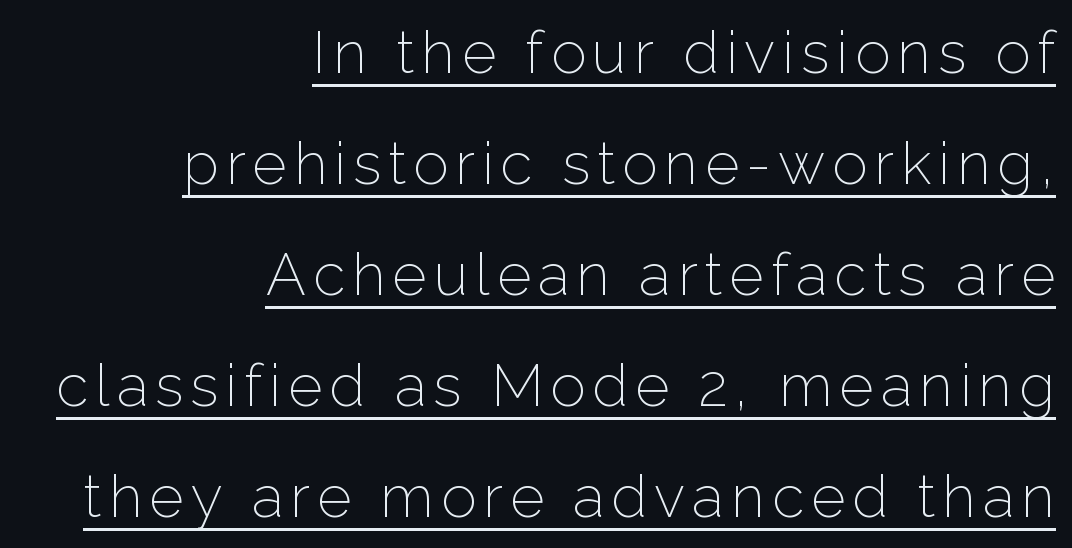
Is the stroke heavy? The answer is a plain regular-or-lighter. Proportional: the letters do not fall into vertical columns. Tall strokes in this sample are plumb rather than angled. Which margin do the lines hug? The right one — the left edge is uneven.
